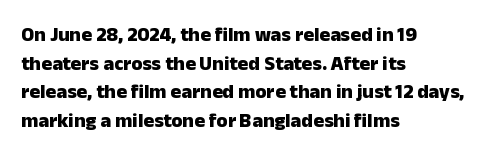
Q: Is the text bold? A: Yes.
Q: Is the text italic (slanted)? A: No, it is upright.
Q: Is the text underlined? A: No.
Q: How is the paragraph aligned? A: Left-aligned.
Q: Is the spacing between letters normal or unusually wide? A: Normal.
Q: Is the spacing between lines tight, normal or loose? A: Normal.
